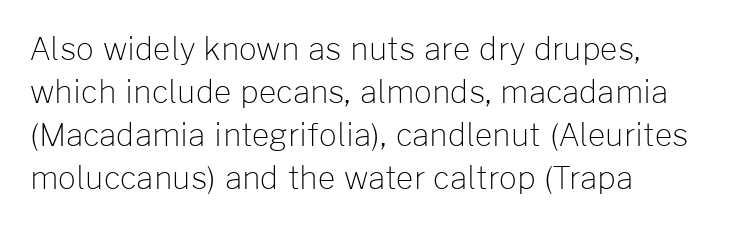
The image shows 31 px light sans-serif type, upright; set left-aligned, normal line spacing (1.39x), normal letter spacing, not underlined; low stroke contrast and a medium x-height.
